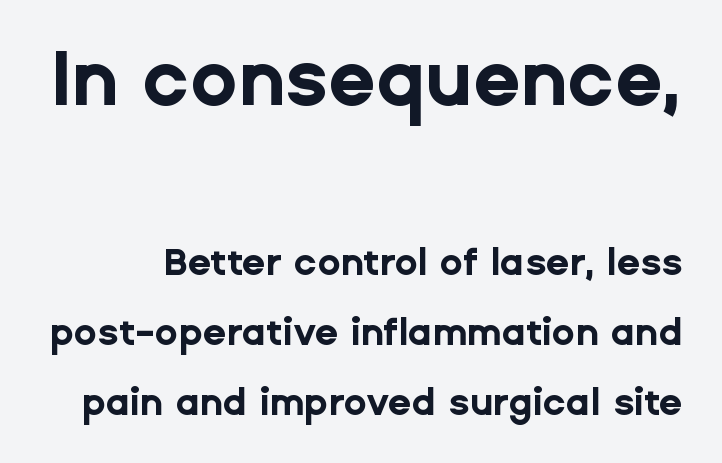
Typesetter's note — upper block bumped up in size, lower block left smaller. Tracking here is standard; glyphs follow each other at the usual distance. The letters stand upright; this is a roman face. This is heavy type, rendered in bold.
